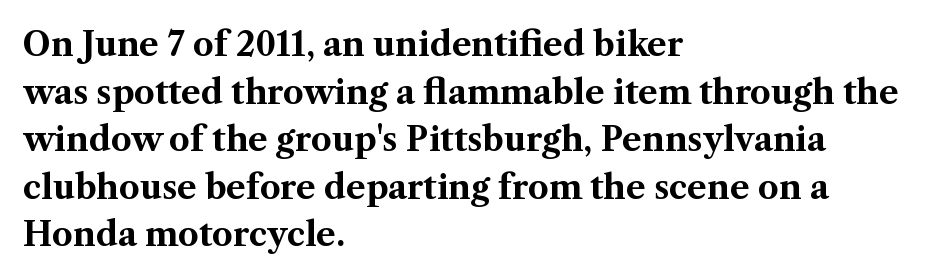
The image shows 33 px bold serif type, upright; set left-aligned, normal line spacing (1.44x), normal letter spacing, not underlined; medium stroke contrast and a medium x-height.
